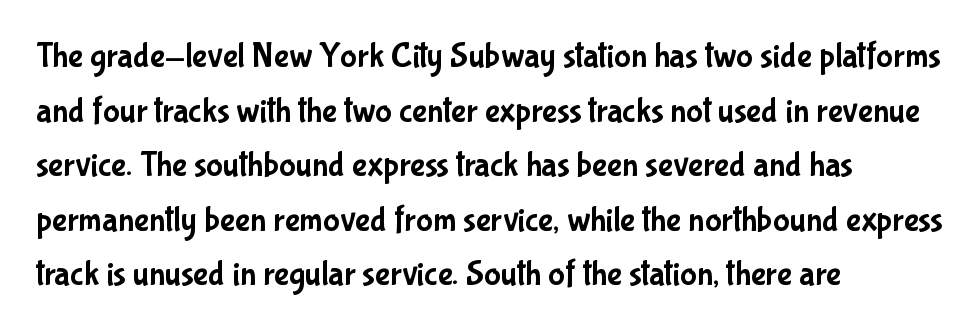
Spacing verdict: proportional, widths tailored to each character. Is there much room between lines? A standard amount, neither cramped nor airy. Line starts are locked; line ends wander. Descenders are the only things crossing below the line. It's the straight-up-and-down kind of type. Default kerning and tracking; the words read as compact shapes.
